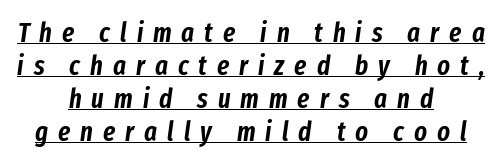
{"italic": "yes", "lean": "right", "slant_degrees": 8, "underline": "yes", "align": "center", "line_spacing_ratio": 1.22, "letter_spacing": "wide", "letter_spacing_em": 0.37, "glyph_px": 27}
